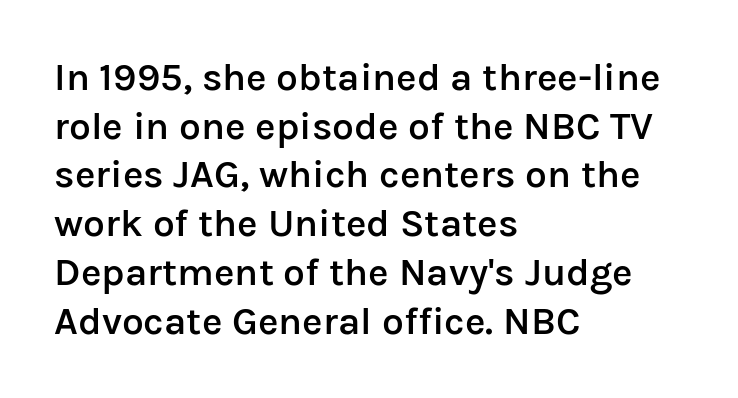
Decoration check: the copy has no underline. You can tell from the bare stems that sans-serif type was used. Typesetter's note: demi weight, one step under bold. It's the straight-up-and-down kind of type. The rendering anchors every line to the left-hand side.
